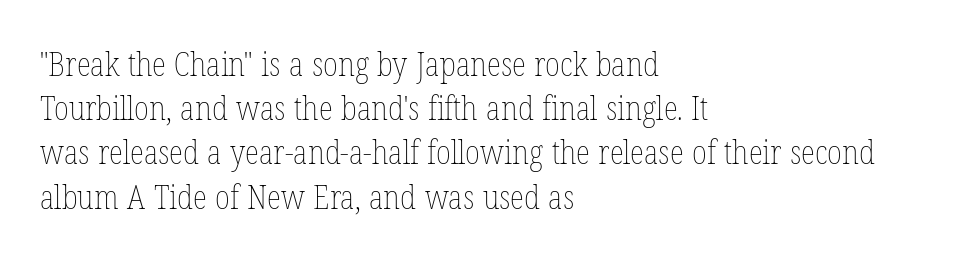
The image shows 33 px thin, condensed type, upright; set left-aligned, normal line spacing (1.34x), normal letter spacing, not underlined; low stroke contrast and a medium x-height.
